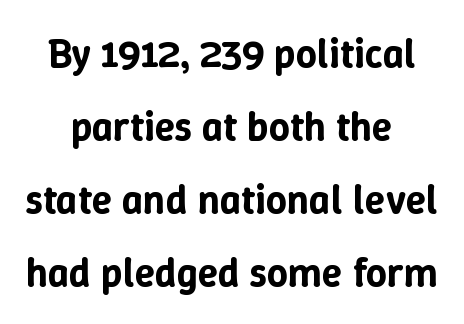
{"italic": "no", "width": "normal", "stroke_contrast": "low", "x_height": "medium", "monospaced": "no", "underline": "no", "align": "center", "line_spacing_ratio": 1.78, "letter_spacing": "normal", "letter_spacing_em": 0.0, "glyph_px": 41}
